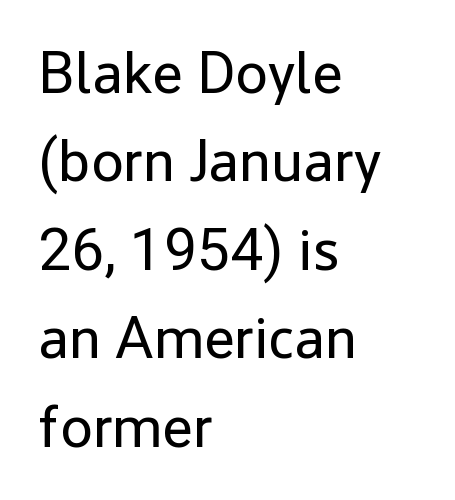
Summary of weight: not heavy and not bold. Decoration check: the copy has no underline. This is roman type, the default non-slanted kind. Students, note that the glyphs here touch the page at normal intervals. Line beginnings align vertically; line endings do not.
